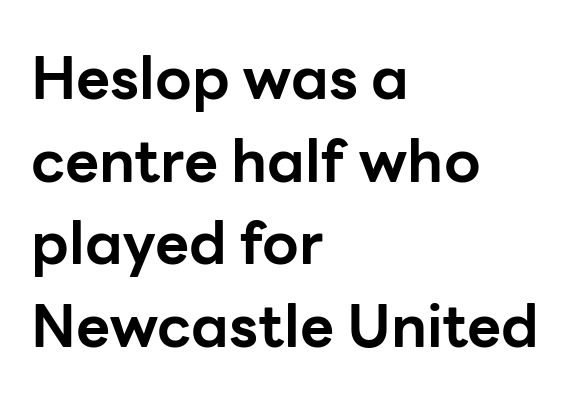
The image shows 59 px bold sans-serif type, upright; set left-aligned, normal line spacing (1.4x), normal letter spacing, not underlined; low stroke contrast and a medium x-height.
